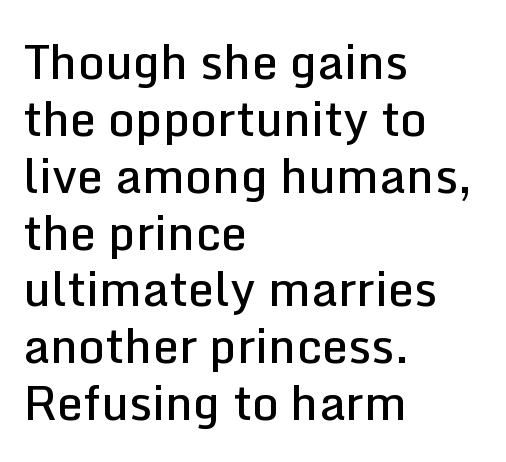
Q: Is the text bold? A: Semi-bold.
Q: Is the text italic (slanted)? A: No, it is upright.
Q: Is the typeface a serif or a sans-serif typeface? A: Sans-serif.
Q: Is the text underlined? A: No.
Q: How is the paragraph aligned? A: Left-aligned.
Q: Is the spacing between letters normal or unusually wide? A: Normal.
Q: Width (condensed, normal, or wide)? A: Normal.
Q: Stroke contrast? A: Low.
Q: x-height? A: Medium.
Q: Monospaced? A: No.
